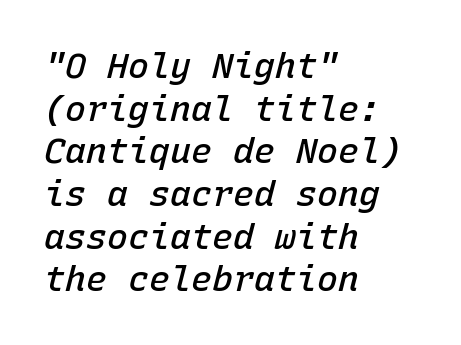
Q: Is the text bold? A: Semi-bold.
Q: Is the text italic (slanted)? A: Yes, it leans right by about 15 degrees.
Q: Is the text underlined? A: No.
Q: How is the paragraph aligned? A: Left-aligned.
Q: Is the spacing between letters normal or unusually wide? A: Normal.
Q: Width (condensed, normal, or wide)? A: Normal.
Q: Stroke contrast? A: Low.
Q: x-height? A: Medium.
Q: Monospaced? A: Yes.
